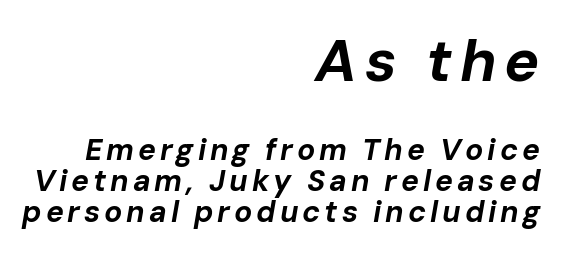
The image shows 59 px bold type, italic (leaning right); set right-aligned, tight line spacing (1.03x), not underlined; the first (top) block is 1.97x larger; low stroke contrast and a medium x-height.
